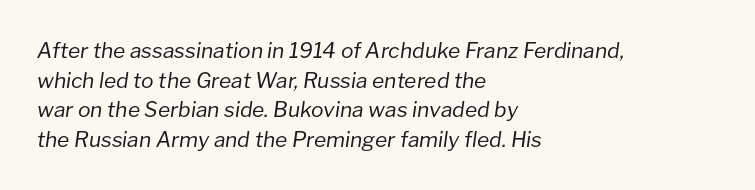
Q: Is the text bold? A: No.
Q: Is the text italic (slanted)? A: Yes, it leans right by about 8 degrees.
Q: Is the text underlined? A: No.
Q: How is the paragraph aligned? A: Left-aligned.
Q: Is the spacing between letters normal or unusually wide? A: Normal.
Q: Is the spacing between lines tight, normal or loose? A: Normal.
